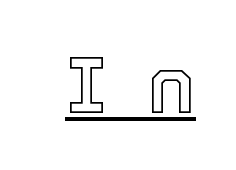
There is plenty of visible air inserted between adjacent glyphs. The rendering uses natural spacing where letterforms have individual widths. A typesetter would mark this as roman, not italic. These characters rest on top of a visible drawn line.
